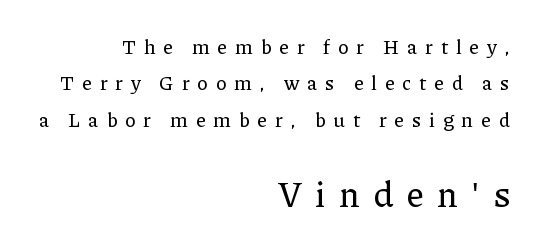
{"serif": "yes", "italic": "no", "width": "normal", "stroke_contrast": "low", "x_height": "medium", "monospaced": "no", "underline": "no", "align": "right", "line_spacing_ratio": 1.82, "letter_spacing": "wide", "letter_spacing_em": 0.38, "larger_block": "second", "size_ratio": 1.75, "glyph_px": 35}
